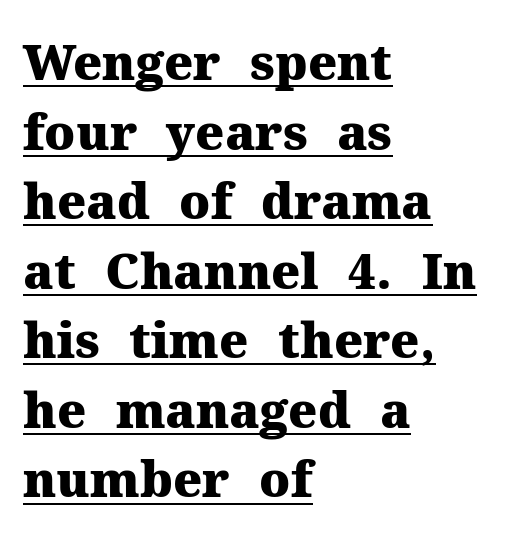
{"serif": "yes", "italic": "no", "bold": "yes", "weight": "heavy", "width": "normal", "stroke_contrast": "medium", "x_height": "medium", "monospaced": "no", "underline": "yes", "align": "left", "line_spacing": "normal", "line_spacing_ratio": 1.42, "letter_spacing": "normal", "letter_spacing_em": 0.0, "glyph_px": 49}
